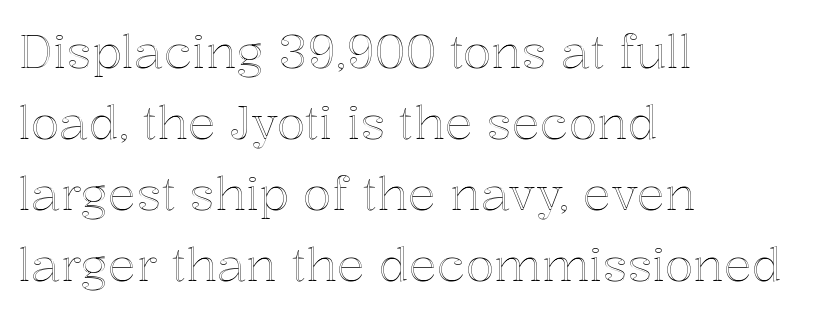
Q: Is the text italic (slanted)? A: No, it is upright.
Q: Is the text underlined? A: No.
Q: How is the paragraph aligned? A: Left-aligned.
Q: Is the spacing between letters normal or unusually wide? A: Normal.
Q: Is the spacing between lines tight, normal or loose? A: Normal.
Q: Width (condensed, normal, or wide)? A: Normal.
Q: x-height? A: Medium.
Q: Monospaced? A: No.
